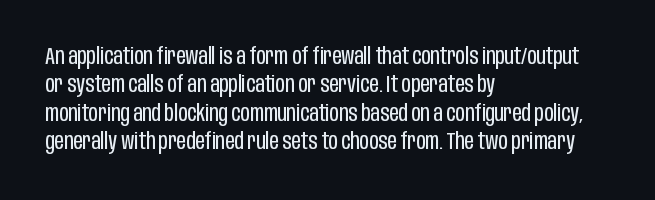
{"italic": "no", "bold": "no", "underline": "no", "align": "left", "line_spacing_ratio": 1.23, "letter_spacing": "normal", "letter_spacing_em": 0.0, "glyph_px": 23}
